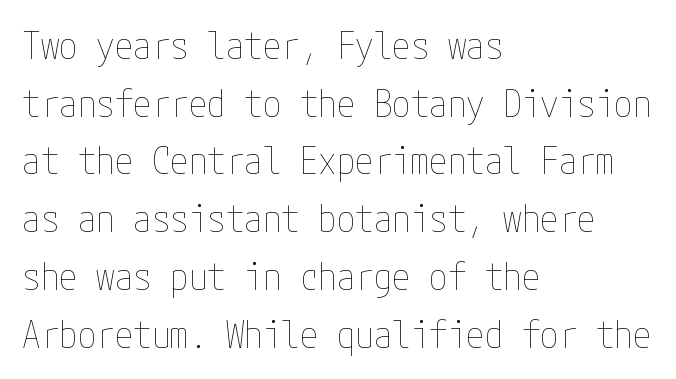
Q: Is the text bold? A: No.
Q: Is the text italic (slanted)? A: No, it is upright.
Q: Is the text underlined? A: No.
Q: How is the paragraph aligned? A: Left-aligned.
Q: Is the spacing between letters normal or unusually wide? A: Normal.
Q: Is the spacing between lines tight, normal or loose? A: Normal.
Q: Width (condensed, normal, or wide)? A: Condensed.
Q: Stroke contrast? A: Low.
Q: x-height? A: Medium.
